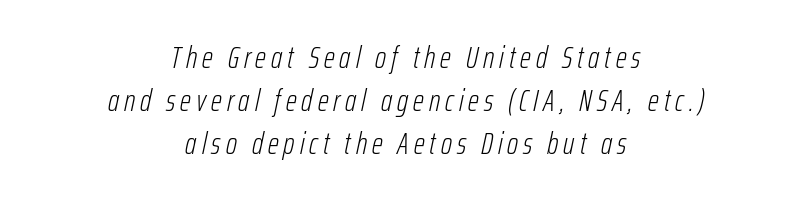
{"italic": "yes", "lean": "right", "slant_degrees": 12, "bold": "no", "weight": "light", "width": "condensed", "stroke_contrast": "low", "x_height": "medium", "monospaced": "no", "underline": "no", "align": "center", "line_spacing": "normal", "line_spacing_ratio": 1.39, "glyph_px": 31}
